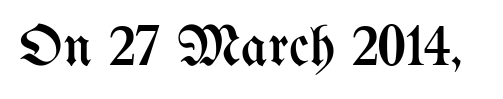
{"italic": "no", "bold": "no", "weight": "regular", "width": "condensed", "stroke_contrast": "medium", "x_height": "medium", "monospaced": "no", "underline": "no", "letter_spacing": "normal", "letter_spacing_em": 0.0, "glyph_px": 58}
